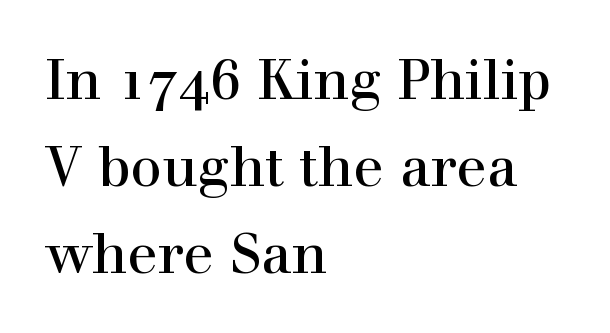
Q: Is the text italic (slanted)? A: No, it is upright.
Q: Is the typeface a serif or a sans-serif typeface? A: Serif.
Q: Is the text underlined? A: No.
Q: How is the paragraph aligned? A: Left-aligned.
Q: Is the spacing between letters normal or unusually wide? A: Normal.
Q: Is the spacing between lines tight, normal or loose? A: Normal.
Q: Width (condensed, normal, or wide)? A: Normal.
Q: x-height? A: Medium.
Q: Monospaced? A: No.
